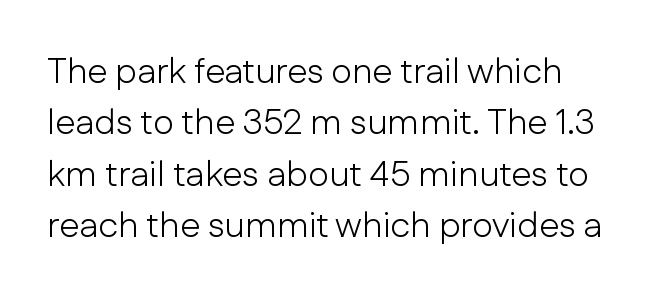
The image shows 36 px light sans-serif type, upright; set normal line spacing (1.43x), normal letter spacing, not underlined; low stroke contrast and a medium x-height.
